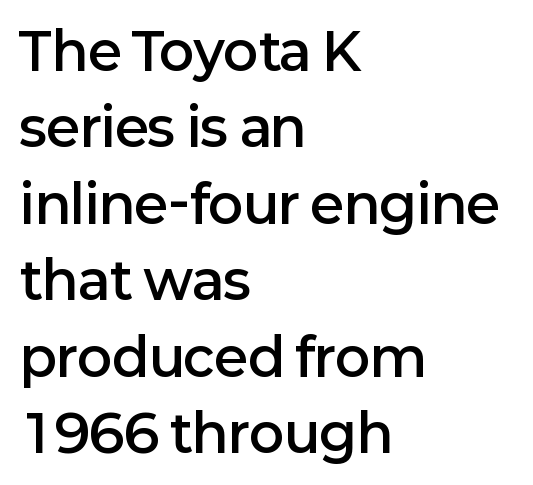
The image shows 52 px semibold sans-serif type, upright; set left-aligned, normal line spacing (1.47x), normal letter spacing, not underlined; low stroke contrast and a medium x-height.
